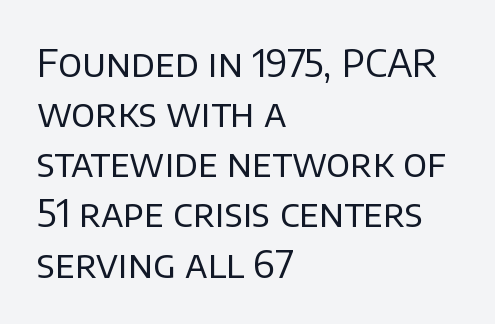
Note: no serifs on the glyphs. Horizontally, the lines are justified to the leading edge only. Clear beneath every line of the passage. Does the lettering tilt? It doesn't — this is upright. Notice how descenders clear the ascenders below comfortably — that's standard leading. Is this a fixed-width face? No — the glyphs have proportional, varying widths.
